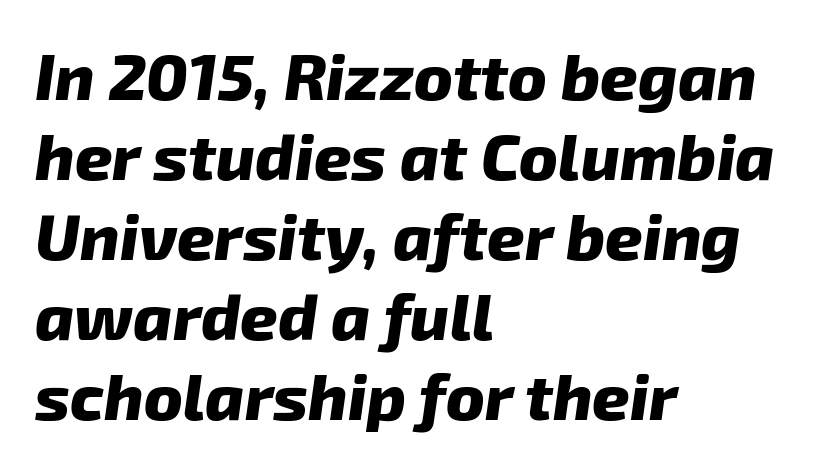
{"italic": "yes", "lean": "right", "slant_degrees": 8, "bold": "yes", "weight": "heavy", "width": "normal", "stroke_contrast": "low", "x_height": "medium", "monospaced": "no", "underline": "no", "align": "left", "line_spacing_ratio": 1.23, "letter_spacing": "normal", "letter_spacing_em": 0.0, "glyph_px": 65}
